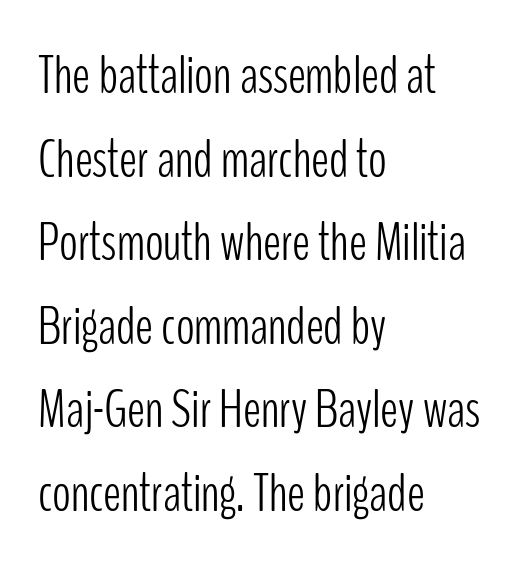
The image shows 55 px light, condensed sans-serif type, upright; set left-aligned, normal line spacing (1.52x), normal letter spacing, not underlined; low stroke contrast and a medium x-height.
